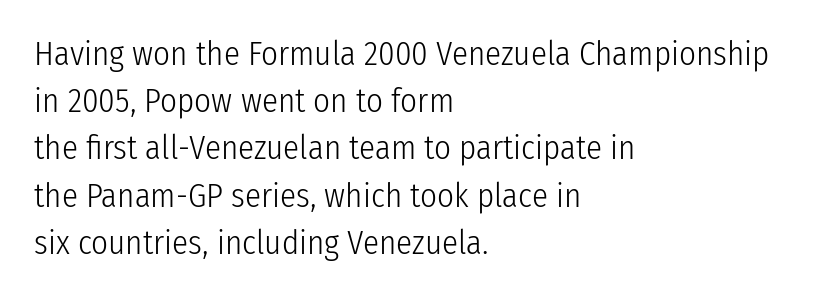
The image shows 33 px light, condensed sans-serif type, upright; set left-aligned, normal line spacing (1.43x), normal letter spacing, not underlined; low stroke contrast and a medium x-height.
